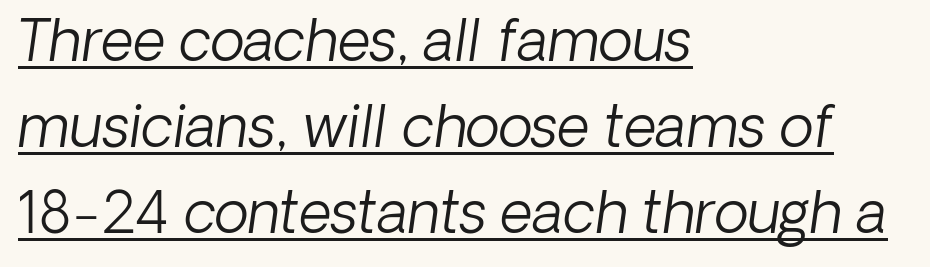
The image shows 57 px light type, italic (leaning right); set left-aligned, normal line spacing (1.51x), normal letter spacing, underlined; low stroke contrast and a medium x-height.
